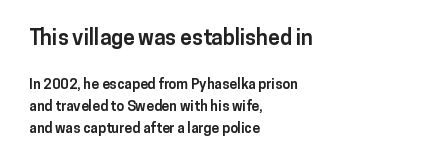
Q: Is the text bold? A: Yes.
Q: Is the text italic (slanted)? A: No, it is upright.
Q: Is the text underlined? A: No.
Q: How is the paragraph aligned? A: Left-aligned.
Q: Is the spacing between letters normal or unusually wide? A: Normal.
Q: Is the spacing between lines tight, normal or loose? A: Normal.
Q: Which block of text is set in a larger size, the first (top) or the second (bottom)? A: The first (top) one.
